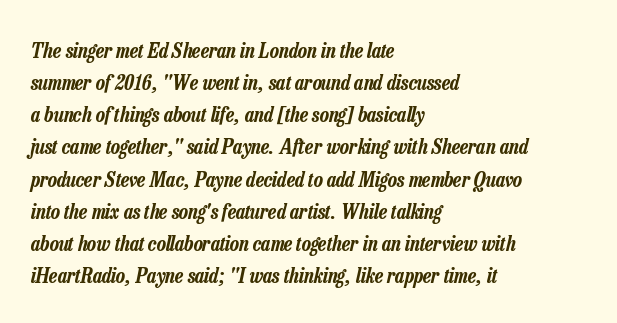
The image shows 21 px text type, italic (leaning right); set left-aligned, normal line spacing (1.53x), normal letter spacing, not underlined.
